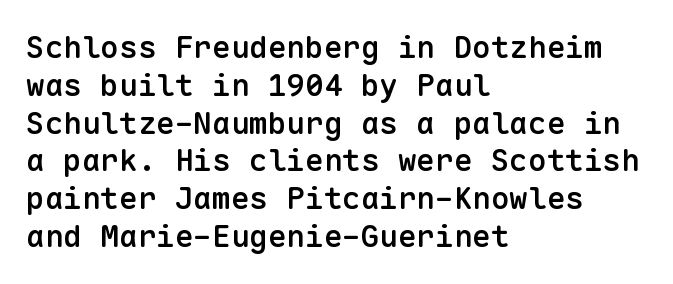
{"serif": "no", "italic": "no", "bold": "semi", "weight": "semibold", "width": "normal", "stroke_contrast": "low", "x_height": "medium", "monospaced": "yes", "underline": "no", "align": "left", "line_spacing_ratio": 1.22, "letter_spacing": "normal", "letter_spacing_em": 0.0, "glyph_px": 31}
